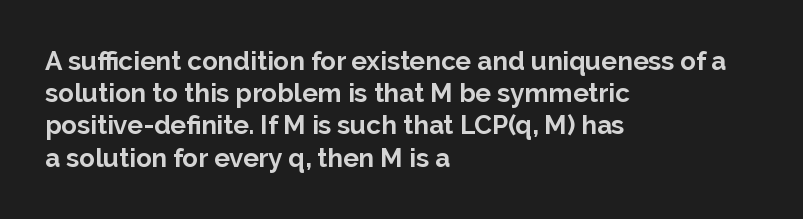
Q: Is the text bold? A: Yes.
Q: Is the text italic (slanted)? A: No, it is upright.
Q: Is the text underlined? A: No.
Q: How is the paragraph aligned? A: Left-aligned.
Q: Is the spacing between letters normal or unusually wide? A: Normal.
